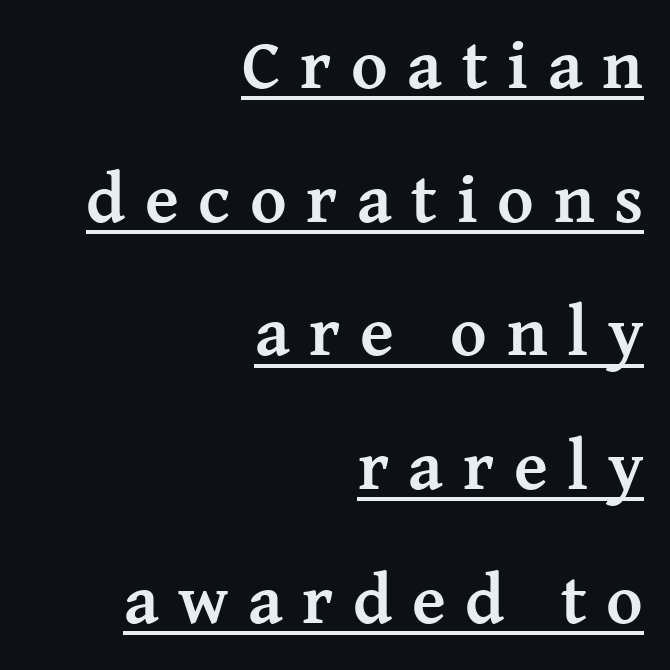
{"serif": "yes", "italic": "no", "bold": "yes", "weight": "semibold", "width": "normal", "stroke_contrast": "medium", "x_height": "medium", "monospaced": "no", "underline": "yes", "align": "right", "line_spacing": "loose", "line_spacing_ratio": 1.91, "letter_spacing": "wide", "letter_spacing_em": 0.28, "glyph_px": 70}
